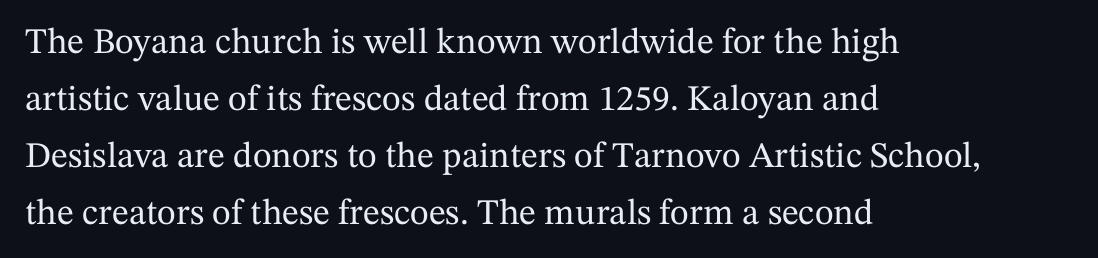
The text was rendered using a seriffed face with decorative stroke endings. Where is the straight margin? On the left. Honestly, the row spacing looks completely unremarkable. Quick note: underline off. Tracking value appears to be zero — textbook default spacing.
